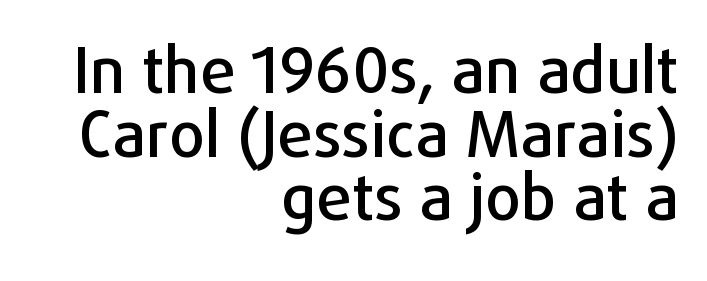
Q: Is the text italic (slanted)? A: No, it is upright.
Q: Is the typeface a serif or a sans-serif typeface? A: Sans-serif.
Q: Is the text underlined? A: No.
Q: How is the paragraph aligned? A: Right-aligned.
Q: Is the spacing between letters normal or unusually wide? A: Normal.
Q: Is the spacing between lines tight, normal or loose? A: Tight.
Q: Width (condensed, normal, or wide)? A: Normal.
Q: Stroke contrast? A: Low.
Q: x-height? A: Medium.
Q: Monospaced? A: No.
